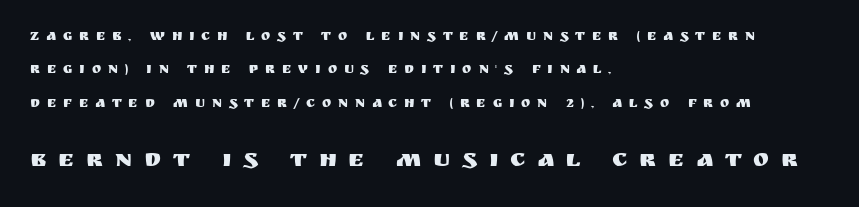
Q: Is the text italic (slanted)? A: No, it is upright.
Q: Is the text underlined? A: No.
Q: How is the paragraph aligned? A: Left-aligned.
Q: Is the spacing between letters normal or unusually wide? A: Unusually wide.
Q: Is the spacing between lines tight, normal or loose? A: Loose.
Q: Which block of text is set in a larger size, the first (top) or the second (bottom)? A: The second (bottom) one.
